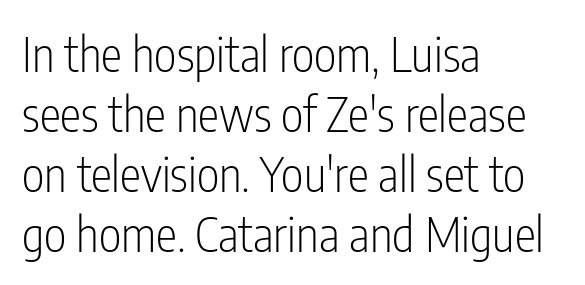
The image shows 48 px light, condensed sans-serif type, upright; set left-aligned, normal line spacing (1.25x), normal letter spacing, not underlined; low stroke contrast and a medium x-height.
